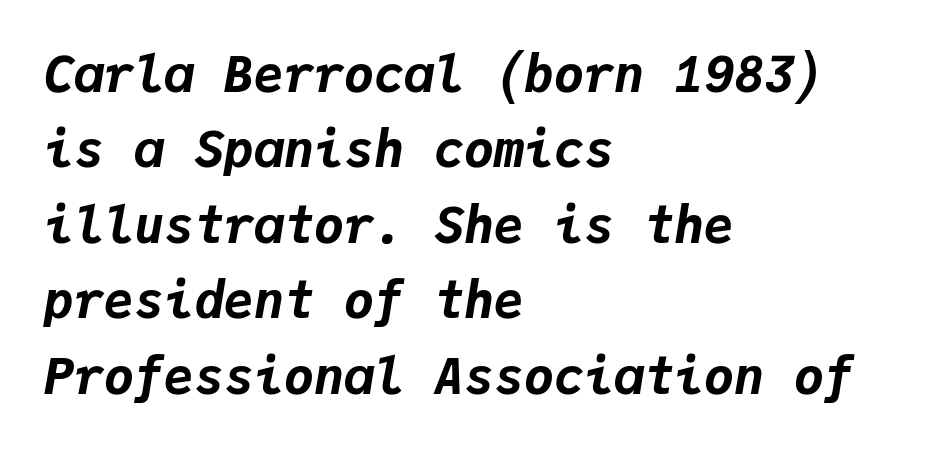
{"italic": "yes", "lean": "right", "slant_degrees": 9, "bold": "yes", "weight": "bold", "width": "normal", "stroke_contrast": "low", "x_height": "medium", "monospaced": "yes", "underline": "no", "align": "left", "line_spacing": "normal", "line_spacing_ratio": 1.51, "letter_spacing": "normal", "letter_spacing_em": 0.0, "glyph_px": 50}
